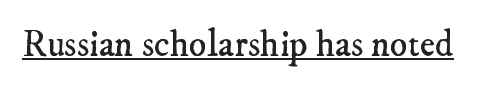
Observe the serifs anchoring each vertical stroke in this sample. Do the characters align in a grid? No, the font is proportional. The passage shown has conventional tracking throughout. The glyphs are accompanied by a horizontal stroke just below them. No heavy texture on the line: the type isn't bold.
